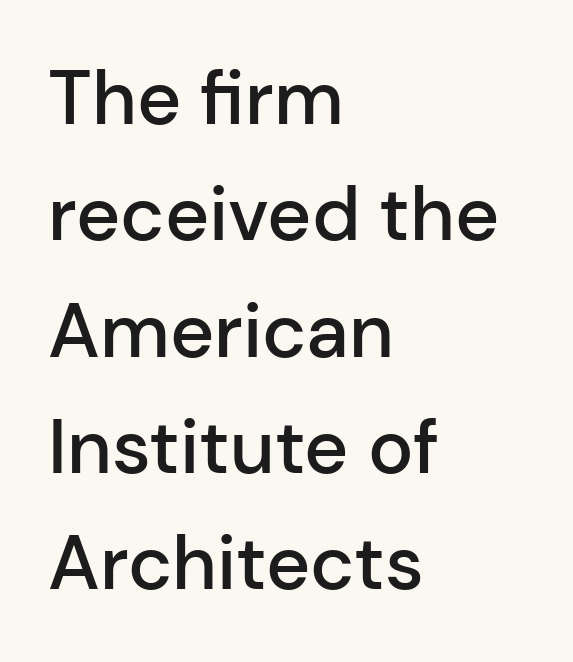
Q: Is the text bold? A: Semi-bold.
Q: Is the text italic (slanted)? A: No, it is upright.
Q: Is the typeface a serif or a sans-serif typeface? A: Sans-serif.
Q: Is the text underlined? A: No.
Q: How is the paragraph aligned? A: Left-aligned.
Q: Is the spacing between letters normal or unusually wide? A: Normal.
Q: Is the spacing between lines tight, normal or loose? A: Normal.
Q: Width (condensed, normal, or wide)? A: Normal.
Q: Stroke contrast? A: Low.
Q: x-height? A: Medium.
Q: Monospaced? A: No.
